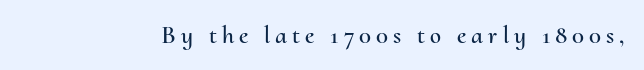
Q: Is the text italic (slanted)? A: No, it is upright.
Q: Is the text underlined? A: No.
Q: Is the spacing between letters normal or unusually wide? A: Unusually wide.
